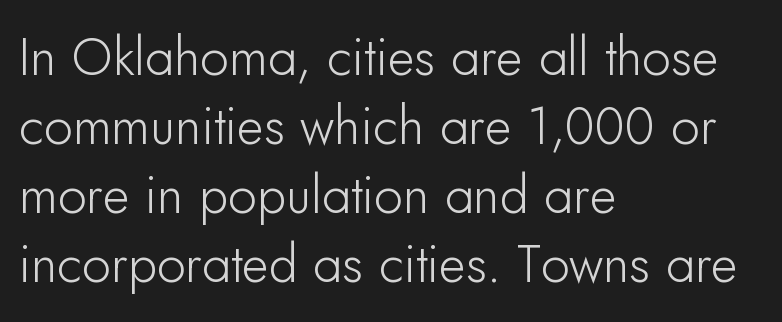
The image shows 52 px sans-serif type, upright; set left-aligned, normal line spacing (1.33x), normal letter spacing, not underlined; low stroke contrast and a small x-height.
